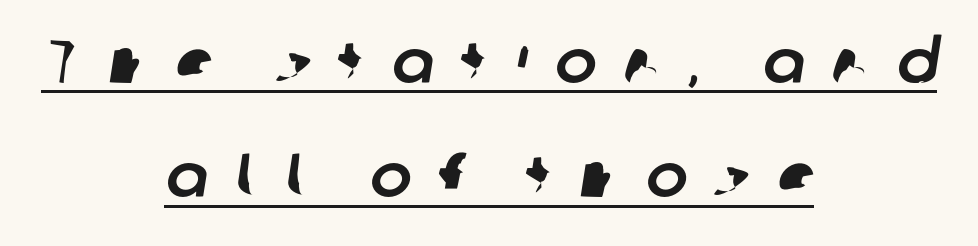
{"serif": "no", "width": "normal", "stroke_contrast": "low", "x_height": "medium", "monospaced": "no", "underline": "yes", "align": "center", "line_spacing_ratio": 1.84, "letter_spacing": "wide", "letter_spacing_em": 0.44, "glyph_px": 62}
